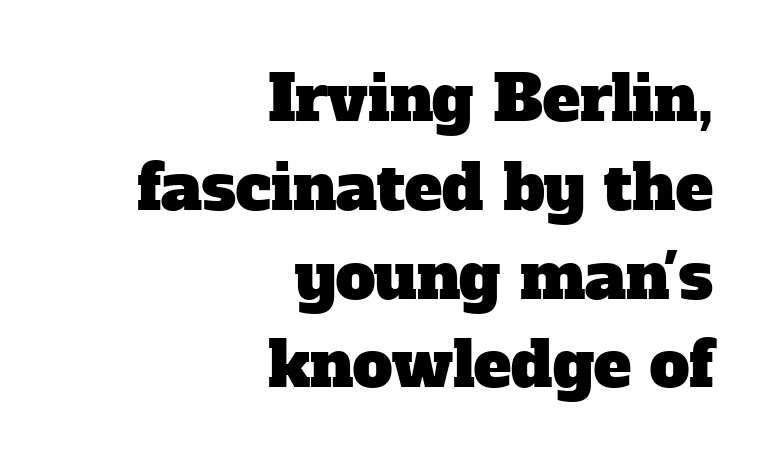
The image shows 63 px serif type; set right-aligned, normal line spacing (1.41x), normal letter spacing, not underlined; low stroke contrast and a medium x-height.
